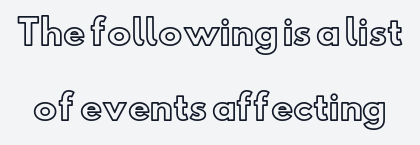
Lines of text with bare space underneath. You could not count columns in this text — the font is proportionally spaced. Tracking value appears to be zero — textbook default spacing. The lettering holds an erect, upright posture throughout. The vertical gap from one line to the next is large.
